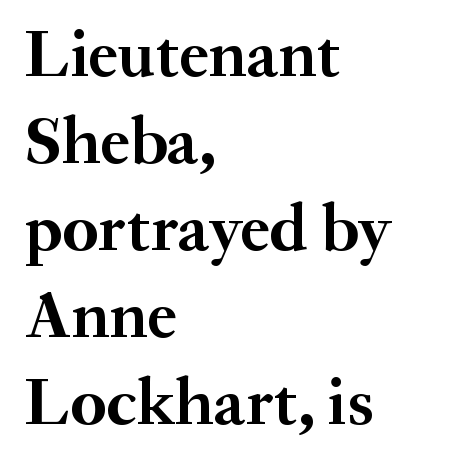
Q: Is the text bold? A: Yes.
Q: Is the text italic (slanted)? A: No, it is upright.
Q: Is the typeface a serif or a sans-serif typeface? A: Serif.
Q: Is the text underlined? A: No.
Q: How is the paragraph aligned? A: Left-aligned.
Q: Is the spacing between letters normal or unusually wide? A: Normal.
Q: Is the spacing between lines tight, normal or loose? A: Normal.
Q: Width (condensed, normal, or wide)? A: Normal.
Q: Stroke contrast? A: Medium.
Q: x-height? A: Small.
Q: Monospaced? A: No.
